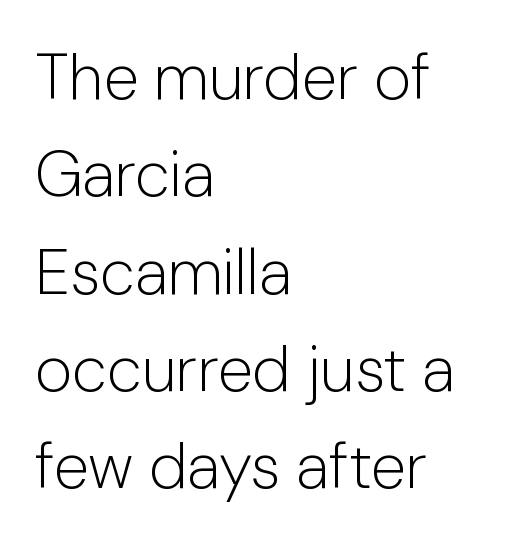
{"serif": "no", "italic": "no", "bold": "no", "weight": "light", "width": "normal", "stroke_contrast": "low", "x_height": "medium", "monospaced": "no", "underline": "no", "align": "left", "line_spacing": "normal", "line_spacing_ratio": 1.52, "letter_spacing": "normal", "letter_spacing_em": 0.0, "glyph_px": 64}
